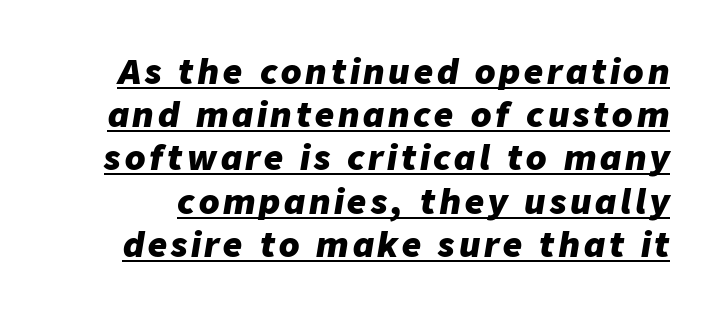
{"italic": "yes", "lean": "right", "slant_degrees": 9, "bold": "yes", "weight": "heavy", "width": "normal", "stroke_contrast": "low", "x_height": "medium", "monospaced": "no", "underline": "yes", "line_spacing": "normal", "line_spacing_ratio": 1.31, "glyph_px": 33}
